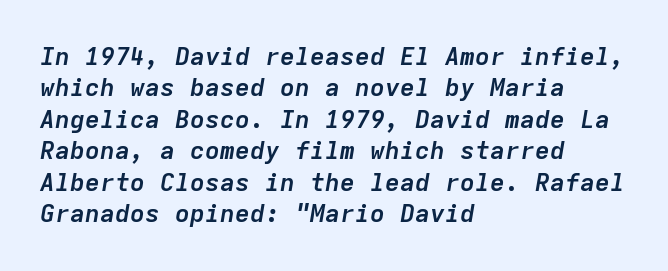
Q: Is the text bold? A: Yes.
Q: Is the text italic (slanted)? A: Yes, it leans right by about 9 degrees.
Q: Is the text underlined? A: No.
Q: How is the paragraph aligned? A: Left-aligned.
Q: Is the spacing between letters normal or unusually wide? A: Normal.
Q: Is the spacing between lines tight, normal or loose? A: Normal.
